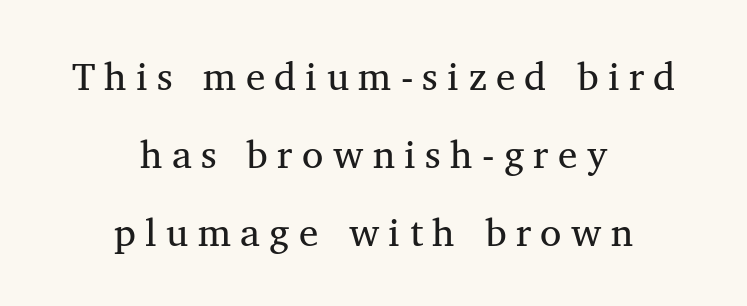
Q: Is the typeface a serif or a sans-serif typeface? A: Serif.
Q: Is the text underlined? A: No.
Q: How is the paragraph aligned? A: Centered.
Q: Is the spacing between letters normal or unusually wide? A: Unusually wide.
Q: Is the spacing between lines tight, normal or loose? A: Loose.
Q: Width (condensed, normal, or wide)? A: Normal.
Q: Stroke contrast? A: Medium.
Q: x-height? A: Medium.
Q: Monospaced? A: No.
